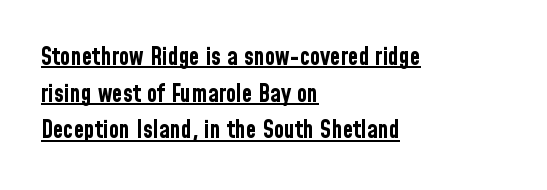
{"italic": "no", "bold": "yes", "underline": "yes", "align": "left", "line_spacing": "normal", "line_spacing_ratio": 1.53, "letter_spacing": "normal", "letter_spacing_em": 0.0, "glyph_px": 24}
